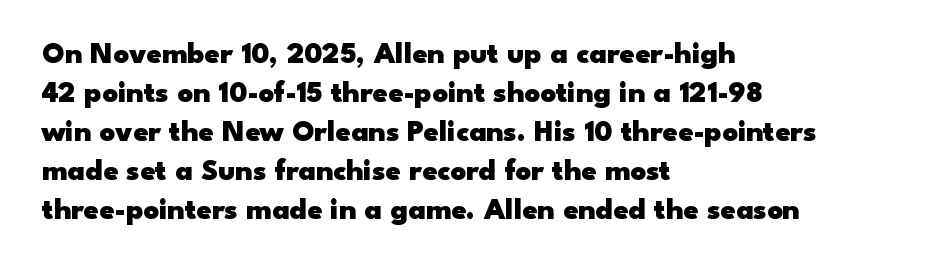
If you drew a ruler down the left edge, every line would touch it. The type sits square on the baseline with zero lean. Beneath every word, the page is bare. The rendering shows plain stroke endings on the letterforms — a sans-serif design. This sample has the flowing, uneven cadence of proportional lettering.
